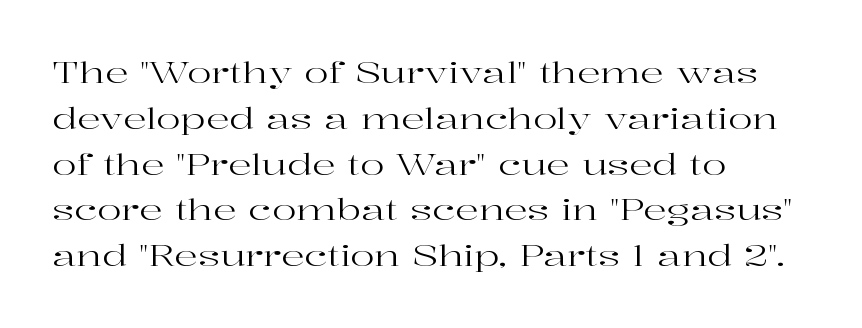
{"serif": "yes", "italic": "no", "bold": "no", "weight": "regular", "width": "wide", "stroke_contrast": "high", "x_height": "medium", "monospaced": "no", "underline": "no", "align": "left", "line_spacing": "normal", "line_spacing_ratio": 1.58, "letter_spacing": "normal", "letter_spacing_em": 0.0, "glyph_px": 29}
